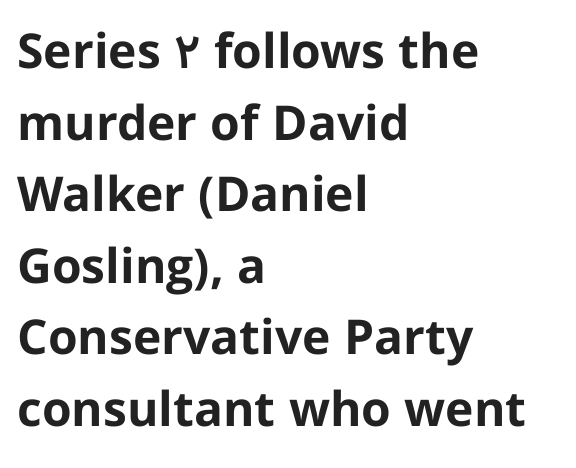
The image shows 48 px bold sans-serif type, upright; set left-aligned, normal line spacing (1.49x), normal letter spacing, not underlined; low stroke contrast and a medium x-height.
